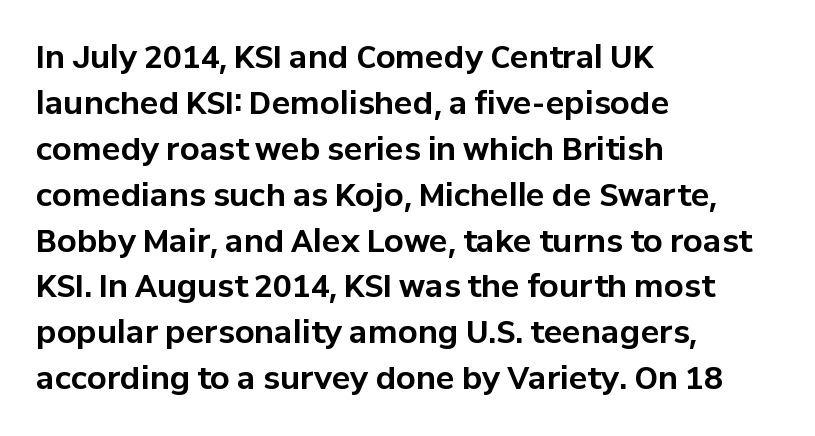
The image shows 31 px bold sans-serif type, upright; set left-aligned, normal line spacing (1.48x), normal letter spacing, not underlined; low stroke contrast and a medium x-height.
